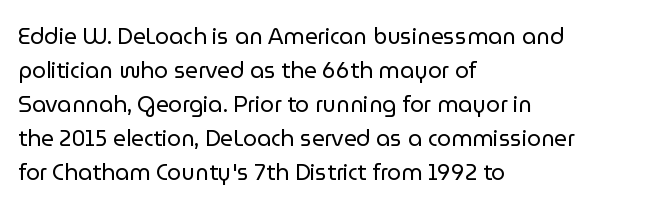
Q: Is the text bold? A: No.
Q: Is the text italic (slanted)? A: No, it is upright.
Q: Is the text underlined? A: No.
Q: How is the paragraph aligned? A: Left-aligned.
Q: Is the spacing between letters normal or unusually wide? A: Normal.
Q: Is the spacing between lines tight, normal or loose? A: Normal.
